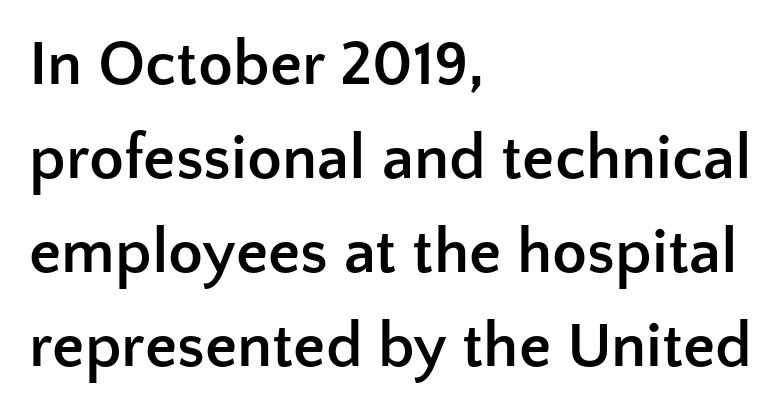
Q: Is the text bold? A: Yes.
Q: Is the text italic (slanted)? A: No, it is upright.
Q: Is the typeface a serif or a sans-serif typeface? A: Sans-serif.
Q: Is the text underlined? A: No.
Q: How is the paragraph aligned? A: Left-aligned.
Q: Is the spacing between letters normal or unusually wide? A: Normal.
Q: Is the spacing between lines tight, normal or loose? A: Normal.
Q: Width (condensed, normal, or wide)? A: Normal.
Q: Stroke contrast? A: Low.
Q: x-height? A: Medium.
Q: Monospaced? A: No.
